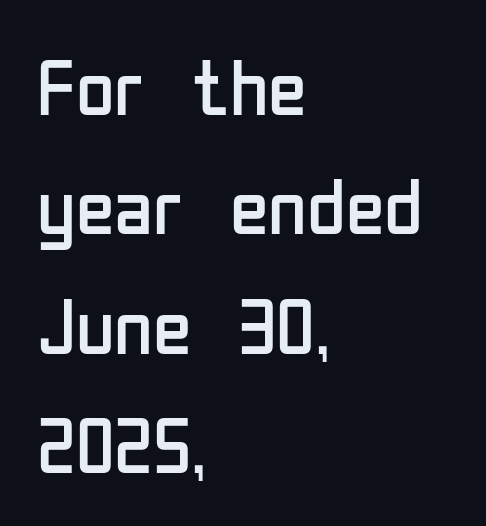
{"serif": "no", "italic": "no", "bold": "no", "weight": "regular", "width": "condensed", "stroke_contrast": "low", "x_height": "medium", "monospaced": "no", "underline": "no", "align": "left", "line_spacing": "normal", "line_spacing_ratio": 1.51, "letter_spacing": "normal", "letter_spacing_em": 0.0, "glyph_px": 79}
